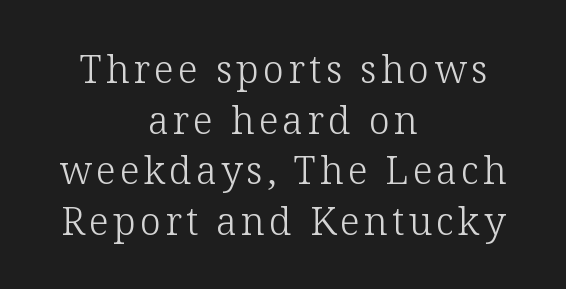
{"serif": "yes", "italic": "no", "bold": "no", "weight": "light", "width": "normal", "stroke_contrast": "low", "x_height": "medium", "monospaced": "no", "underline": "no", "align": "center", "line_spacing": "normal", "line_spacing_ratio": 1.33, "glyph_px": 38}
